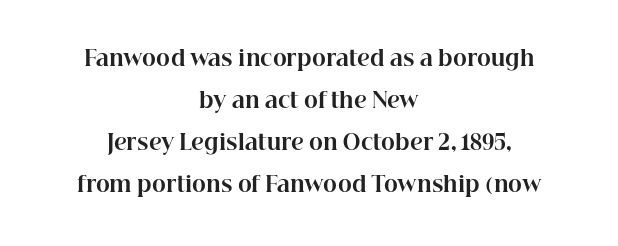
Plain, unruled lines of type. The rag falls on both sides of this text block equally. Spacing between characters is what you'd get straight out of the box. If you drew a line through each stem, it would be perfectly vertical. Is the type bold? Yes — the strokes are clearly thick and heavy. The passage shown stacks its lines with a broad gap.
